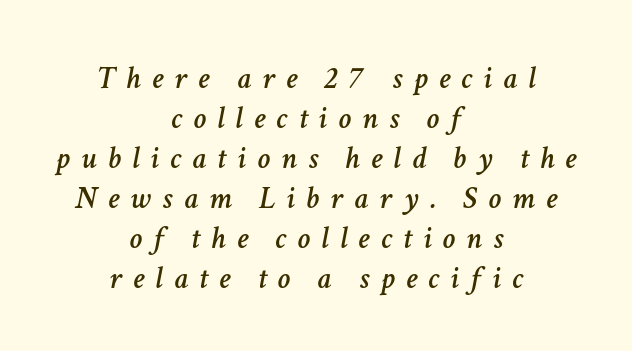
Q: Is the text italic (slanted)? A: Yes, it leans right by about 11 degrees.
Q: Is the text underlined? A: No.
Q: How is the paragraph aligned? A: Centered.
Q: Is the spacing between letters normal or unusually wide? A: Unusually wide.
Q: Is the spacing between lines tight, normal or loose? A: Normal.
Q: Width (condensed, normal, or wide)? A: Normal.
Q: Stroke contrast? A: Low.
Q: x-height? A: Medium.
Q: Monospaced? A: No.
